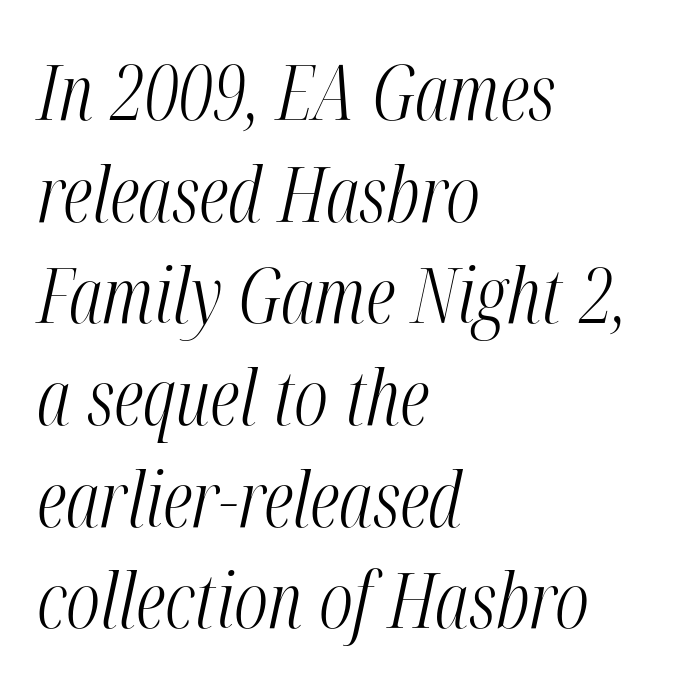
{"italic": "yes", "lean": "right", "slant_degrees": 12, "bold": "no", "weight": "light", "width": "condensed", "stroke_contrast": "medium", "x_height": "medium", "monospaced": "no", "underline": "no", "align": "left", "line_spacing": "normal", "line_spacing_ratio": 1.32, "letter_spacing": "normal", "letter_spacing_em": 0.0, "glyph_px": 77}
